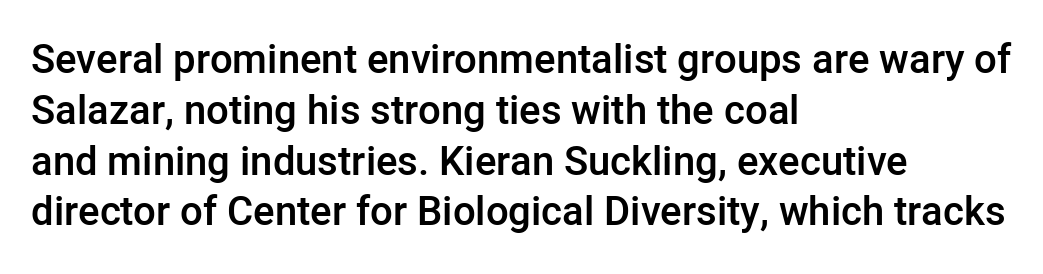
The image shows 40 px semibold sans-serif type, upright; set left-aligned, normal line spacing (1.27x), normal letter spacing, not underlined; low stroke contrast and a medium x-height.
